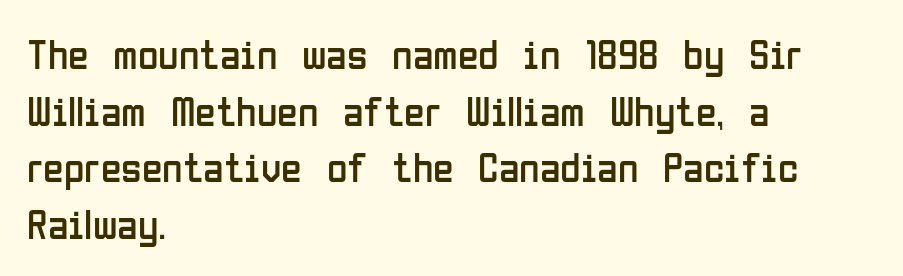
{"serif": "no", "italic": "no", "bold": "no", "weight": "regular", "width": "condensed", "stroke_contrast": "low", "x_height": "medium", "monospaced": "no", "underline": "no", "align": "left", "line_spacing": "normal", "line_spacing_ratio": 1.35, "letter_spacing": "normal", "letter_spacing_em": 0.0, "glyph_px": 42}
